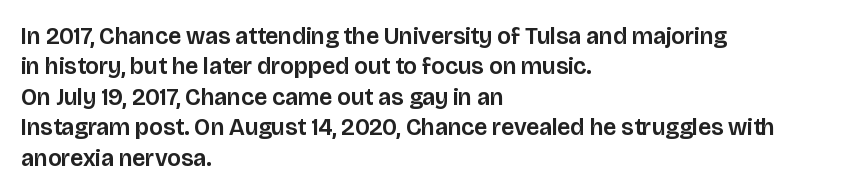
Unmarked baselines from the first word to the last. Short and long lines alike share a common starting point at left. The horizontal fit of the characters is conventional and even. Leading matches the norm, producing a regular column. In terms of posture, this sample is upright.
